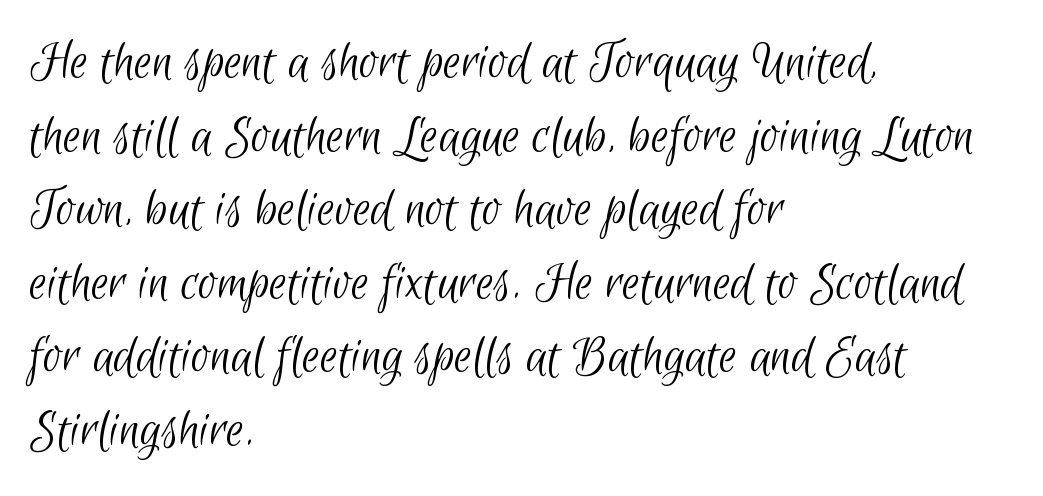
Is the letter spacing exaggerated? No — it looks like the ordinary default. Honestly, the row spacing looks completely unremarkable. Weight: in the light-to-regular range. One-word summary of the alignment: left. The glyphs are unaccompanied by any horizontal stroke below them. Serifs: no, the terminals of the letterforms are clean.
